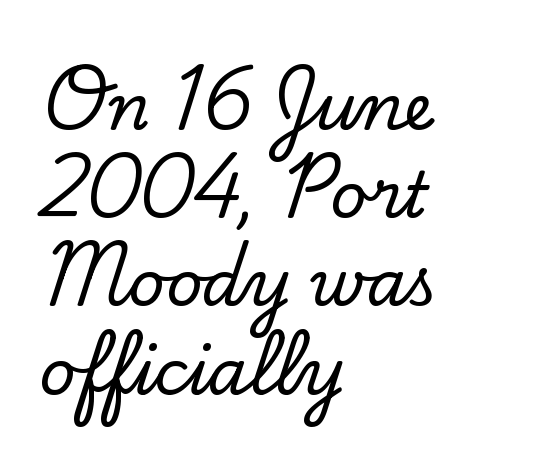
Classification — serif. Caption: multi-line text, flush left, ragged right. A normal amount of white space separates one row of letters from the next.
